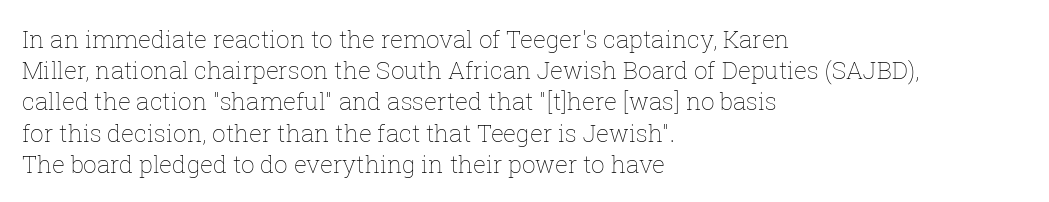
Q: Is the text bold? A: No.
Q: Is the text italic (slanted)? A: No, it is upright.
Q: Is the text underlined? A: No.
Q: How is the paragraph aligned? A: Left-aligned.
Q: Is the spacing between letters normal or unusually wide? A: Normal.
Q: Is the spacing between lines tight, normal or loose? A: Normal.
